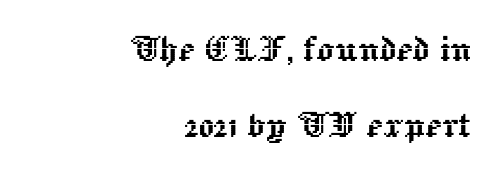
Q: Is the text italic (slanted)? A: No, it is upright.
Q: Is the text underlined? A: No.
Q: How is the paragraph aligned? A: Right-aligned.
Q: Is the spacing between letters normal or unusually wide? A: Normal.
Q: Width (condensed, normal, or wide)? A: Normal.
Q: x-height? A: Medium.
Q: Monospaced? A: No.
